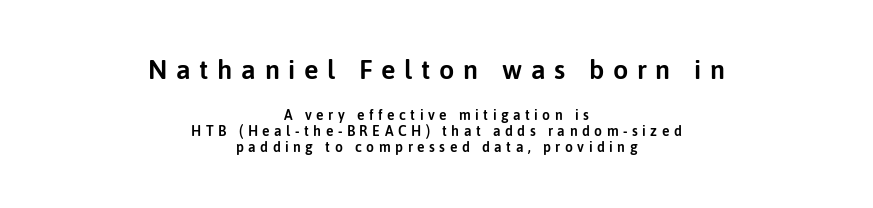
Whoever set this chose condensed vertical rhythm over breathing room. No word sits above an underline. Two sizes are in play, and the larger belongs to the first block. The tracking reads as deliberately expanded to a designer's eye. Posture: upright roman. Notice how the passage keeps no hard edge, just a central spine.
